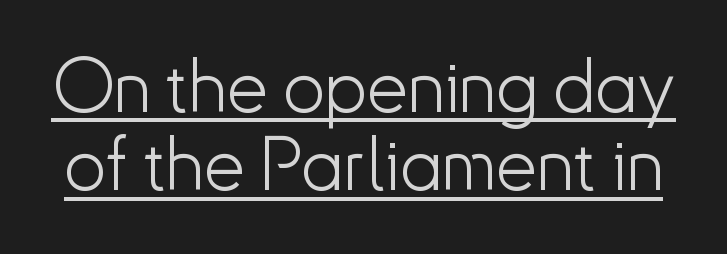
Q: Is the text bold? A: No.
Q: Is the text italic (slanted)? A: No, it is upright.
Q: Is the typeface a serif or a sans-serif typeface? A: Sans-serif.
Q: Is the text underlined? A: Yes.
Q: Is the spacing between letters normal or unusually wide? A: Normal.
Q: Is the spacing between lines tight, normal or loose? A: Tight.
Q: Width (condensed, normal, or wide)? A: Normal.
Q: Stroke contrast? A: Low.
Q: x-height? A: Small.
Q: Monospaced? A: No.
